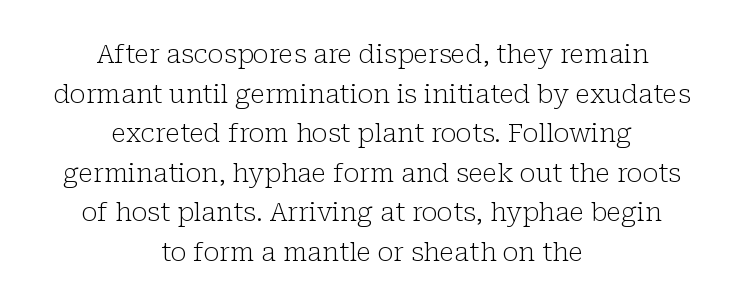
Q: Is the text bold? A: No.
Q: Is the text italic (slanted)? A: No, it is upright.
Q: Is the text underlined? A: No.
Q: How is the paragraph aligned? A: Centered.
Q: Is the spacing between letters normal or unusually wide? A: Normal.
Q: Is the spacing between lines tight, normal or loose? A: Normal.
